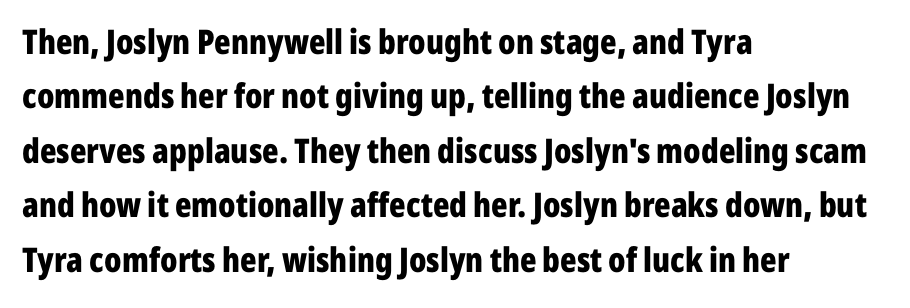
{"serif": "no", "italic": "no", "bold": "yes", "weight": "bold", "width": "condensed", "stroke_contrast": "low", "x_height": "medium", "monospaced": "no", "underline": "no", "align": "left", "line_spacing": "normal", "line_spacing_ratio": 1.6, "letter_spacing": "normal", "letter_spacing_em": 0.0, "glyph_px": 34}
